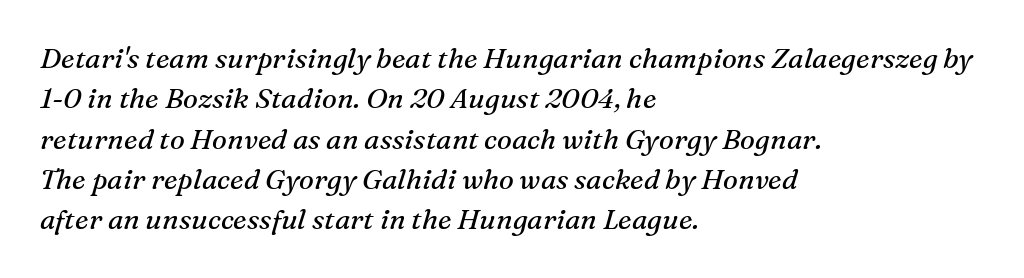
The rendering uses natural spacing where letterforms have individual widths. Teacher's note: observe the even left margin — that is flush-left alignment. The face used here is seriffed, in the tradition of book romans. Looking at the ascenders, they clearly lean. The characters are drawn with everyday or finer stroke widths. Glyph-to-glyph distance matches everyday printed text.
